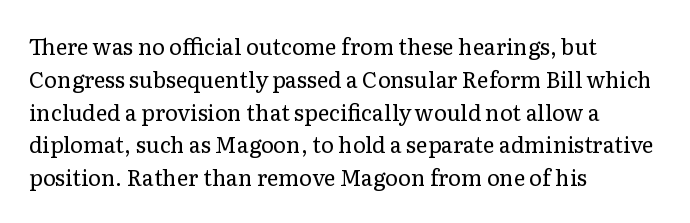
Q: Is the text bold? A: No.
Q: Is the text italic (slanted)? A: No, it is upright.
Q: Is the text underlined? A: No.
Q: How is the paragraph aligned? A: Left-aligned.
Q: Is the spacing between letters normal or unusually wide? A: Normal.
Q: Is the spacing between lines tight, normal or loose? A: Normal.
